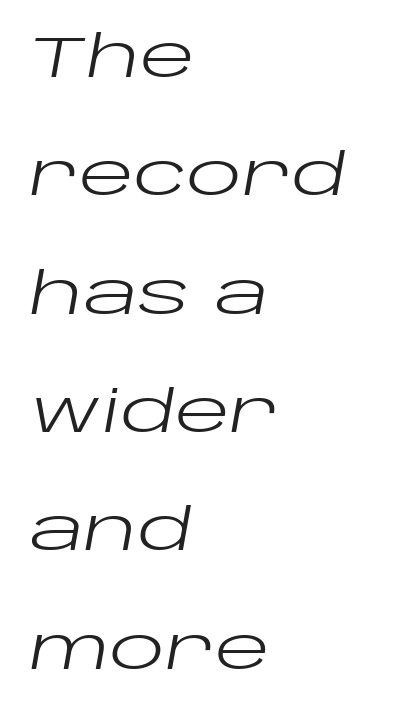
{"italic": "yes", "lean": "right", "slant_degrees": 10, "bold": "no", "weight": "regular", "width": "wide", "stroke_contrast": "low", "x_height": "large", "monospaced": "no", "underline": "no", "align": "left", "line_spacing": "loose", "line_spacing_ratio": 2.04, "letter_spacing": "normal", "letter_spacing_em": 0.0, "glyph_px": 58}
